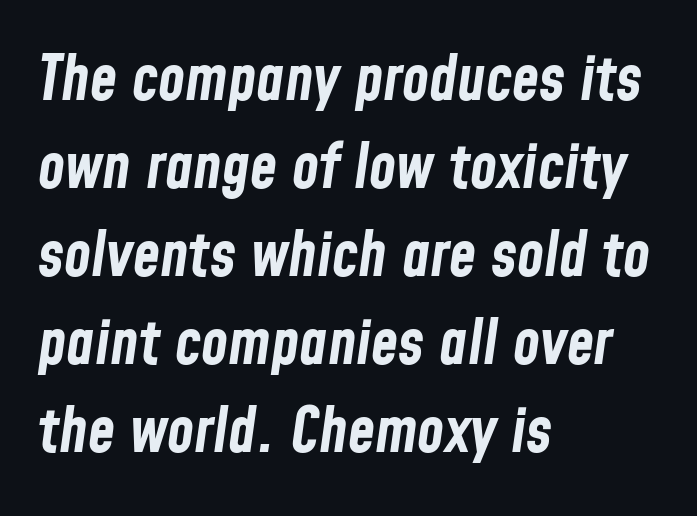
The area under the type is left untouched. You can tell it's italic because the verticals aren't actually vertical. Its strokes are broad and dark, the hallmark of bold type. Short note: letters normally spaced. Reading down the column, the eye jumps a familiar distance to each next line. Line beginnings align vertically; line endings do not.
